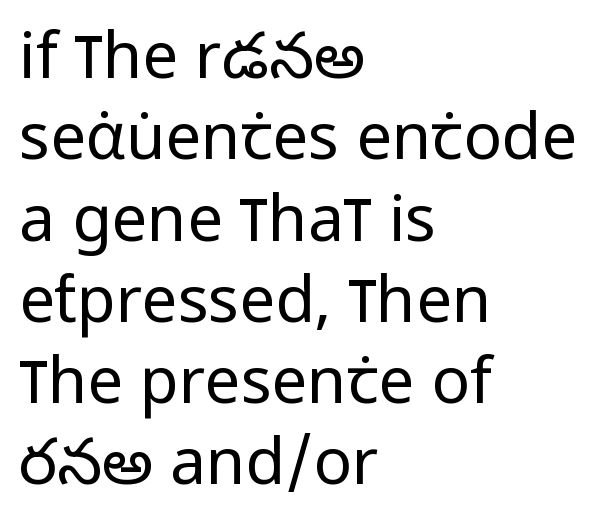
The image shows 64 px regular-weight, condensed sans-serif type, upright; set left-aligned, normal line spacing (1.27x), normal letter spacing, not underlined; low stroke contrast and a large x-height.
